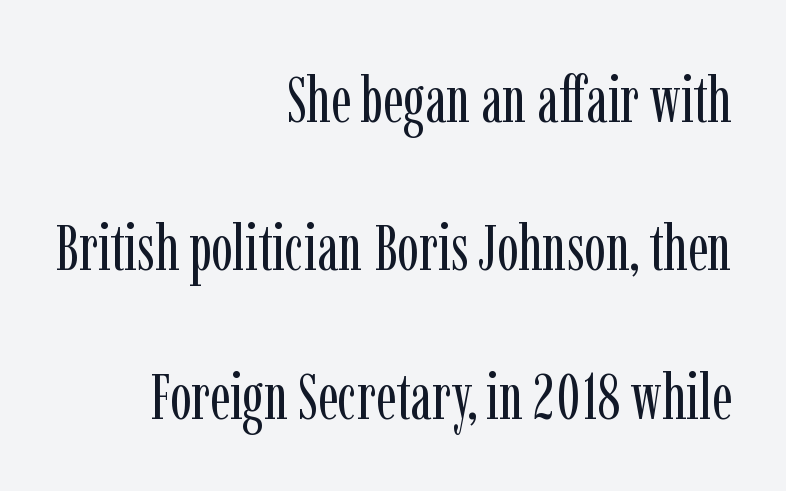
Q: Is the text bold? A: No.
Q: Is the text italic (slanted)? A: No, it is upright.
Q: Is the typeface a serif or a sans-serif typeface? A: Serif.
Q: Is the text underlined? A: No.
Q: How is the paragraph aligned? A: Right-aligned.
Q: Is the spacing between letters normal or unusually wide? A: Normal.
Q: Is the spacing between lines tight, normal or loose? A: Loose.
Q: Width (condensed, normal, or wide)? A: Condensed.
Q: Stroke contrast? A: Low.
Q: x-height? A: Medium.
Q: Monospaced? A: No.
